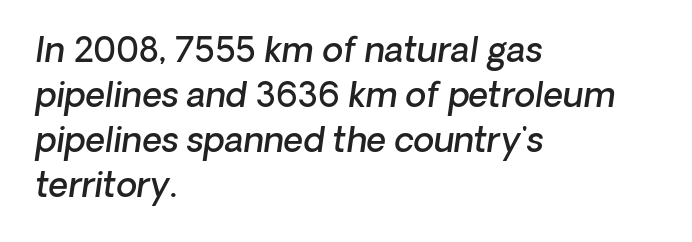
The image shows 34 px semibold sans-serif type; set left-aligned, normal line spacing (1.32x), normal letter spacing, not underlined; low stroke contrast and a medium x-height.
